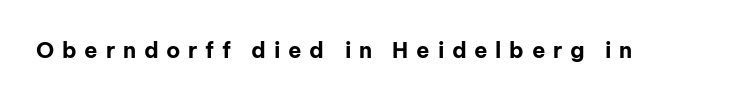
Q: Is the text bold? A: Yes.
Q: Is the text italic (slanted)? A: No, it is upright.
Q: Is the text underlined? A: No.
Q: Is the spacing between letters normal or unusually wide? A: Unusually wide.
